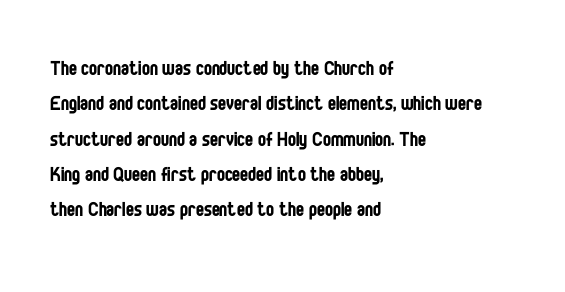
Tracking value appears to be zero — textbook default spacing. Posture: straight, roman, zero tilt. Leftover space on each line is placed entirely after the last word. This is not heavy type; no bold has been used.
